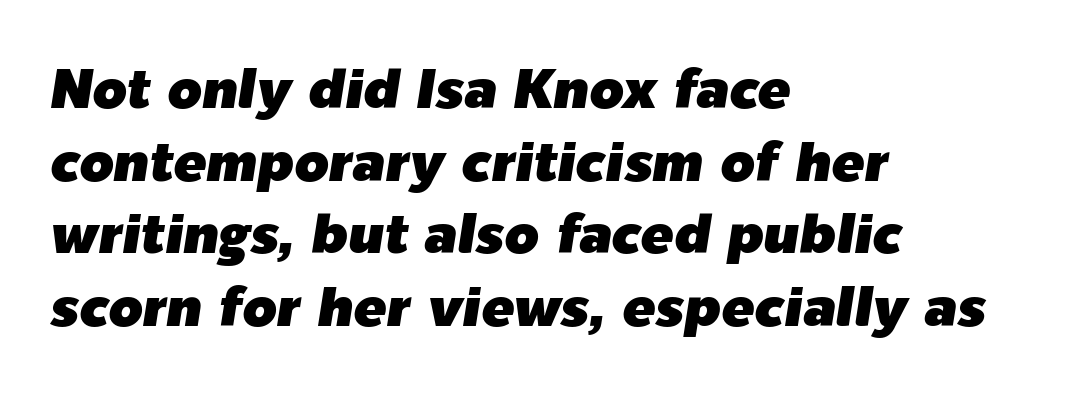
The image shows 55 px text type, italic (leaning right); set left-aligned, normal line spacing (1.32x), normal letter spacing, not underlined; low stroke contrast and a medium x-height.
